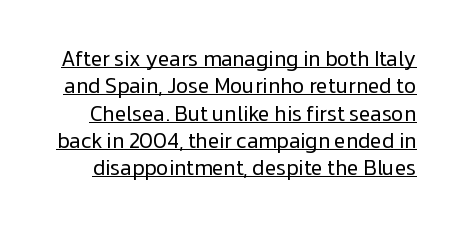
It's the straight-up-and-down kind of type. Notice how descenders clear the ascenders below comfortably — that's standard leading. A typesetter would call this zero additional tracking. Stems here are at most as thick as an everyday book face.
